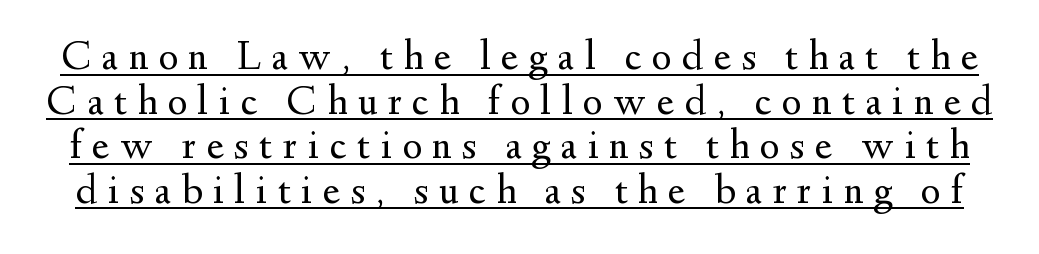
Q: Is the text bold? A: No.
Q: Is the text italic (slanted)? A: No, it is upright.
Q: Is the typeface a serif or a sans-serif typeface? A: Serif.
Q: Is the text underlined? A: Yes.
Q: Is the spacing between letters normal or unusually wide? A: Unusually wide.
Q: Is the spacing between lines tight, normal or loose? A: Tight.
Q: Width (condensed, normal, or wide)? A: Normal.
Q: Stroke contrast? A: Medium.
Q: x-height? A: Small.
Q: Monospaced? A: No.
